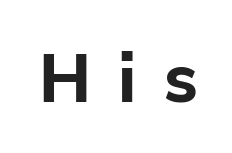
Q: Is the text bold? A: Yes.
Q: Is the text italic (slanted)? A: No, it is upright.
Q: Is the typeface a serif or a sans-serif typeface? A: Sans-serif.
Q: Is the text underlined? A: No.
Q: Is the spacing between letters normal or unusually wide? A: Unusually wide.
Q: Width (condensed, normal, or wide)? A: Normal.
Q: Stroke contrast? A: Low.
Q: x-height? A: Medium.
Q: Monospaced? A: No.
